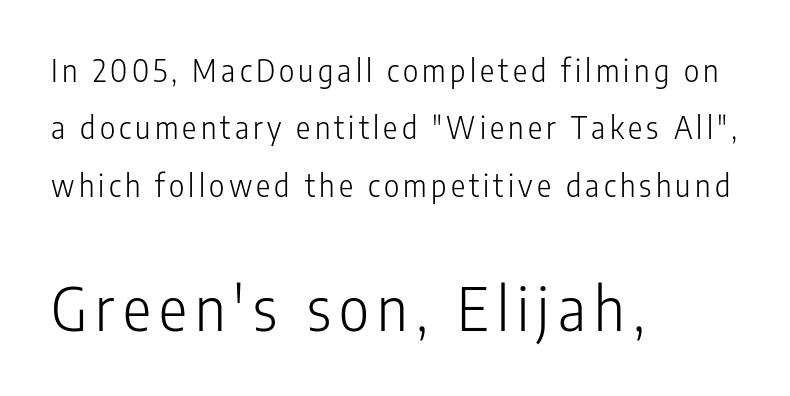
Q: Is the text bold? A: No.
Q: Is the text italic (slanted)? A: No, it is upright.
Q: Is the typeface a serif or a sans-serif typeface? A: Sans-serif.
Q: Is the text underlined? A: No.
Q: How is the paragraph aligned? A: Left-aligned.
Q: Is the spacing between lines tight, normal or loose? A: Loose.
Q: Which block of text is set in a larger size, the first (top) or the second (bottom)? A: The second (bottom) one.
Q: Width (condensed, normal, or wide)? A: Condensed.
Q: Stroke contrast? A: Low.
Q: x-height? A: Medium.
Q: Monospaced? A: No.
